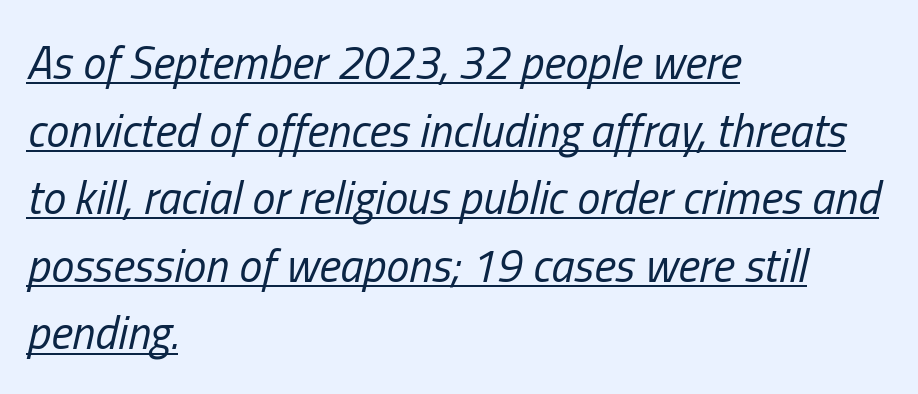
Q: Is the text bold? A: No.
Q: Is the text italic (slanted)? A: Yes, it leans right by about 13 degrees.
Q: Is the text underlined? A: Yes.
Q: How is the paragraph aligned? A: Left-aligned.
Q: Is the spacing between letters normal or unusually wide? A: Normal.
Q: Is the spacing between lines tight, normal or loose? A: Normal.
Q: Width (condensed, normal, or wide)? A: Condensed.
Q: Stroke contrast? A: Low.
Q: x-height? A: Medium.
Q: Monospaced? A: No.
